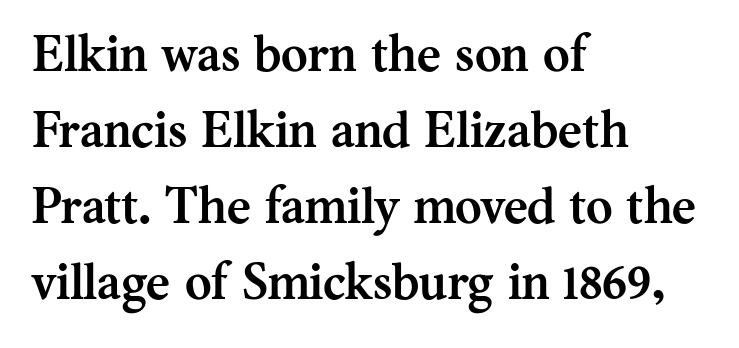
The image shows 51 px semibold serif type, upright; set left-aligned, normal line spacing (1.49x), normal letter spacing, not underlined; medium stroke contrast and a medium x-height.
